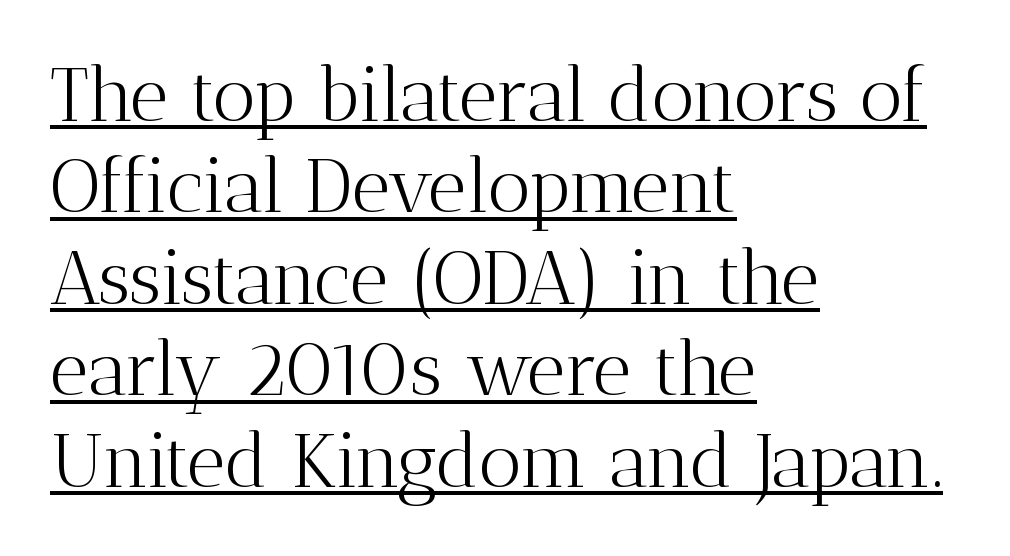
Q: Is the text bold? A: No.
Q: Is the text italic (slanted)? A: No, it is upright.
Q: Is the typeface a serif or a sans-serif typeface? A: Serif.
Q: Is the text underlined? A: Yes.
Q: How is the paragraph aligned? A: Left-aligned.
Q: Is the spacing between letters normal or unusually wide? A: Normal.
Q: Width (condensed, normal, or wide)? A: Normal.
Q: Stroke contrast? A: Medium.
Q: x-height? A: Medium.
Q: Monospaced? A: No.
